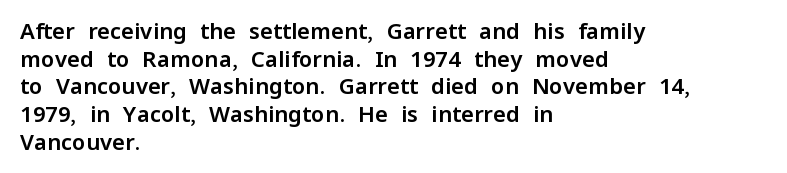
The image shows 22 px text type, upright; set left-aligned, normal line spacing (1.26x), normal letter spacing, not underlined.
